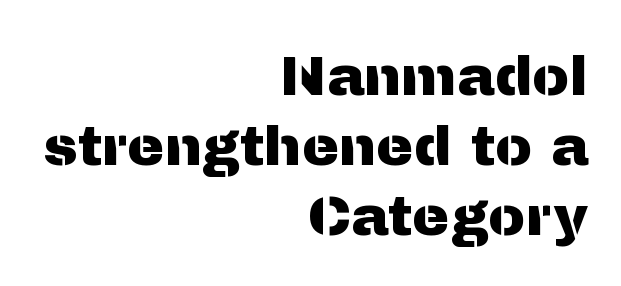
{"serif": "no", "italic": "no", "width": "normal", "stroke_contrast": "medium", "x_height": "medium", "monospaced": "no", "underline": "no", "align": "right", "line_spacing": "normal", "line_spacing_ratio": 1.25, "letter_spacing": "normal", "letter_spacing_em": 0.0, "glyph_px": 56}
